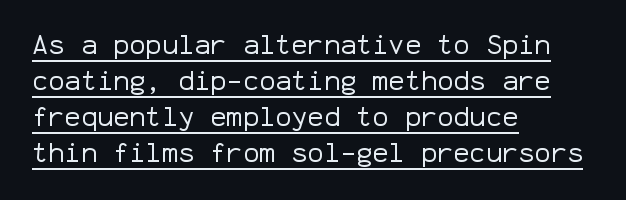
Q: Is the text bold? A: No.
Q: Is the text italic (slanted)? A: No, it is upright.
Q: Is the text underlined? A: Yes.
Q: How is the paragraph aligned? A: Left-aligned.
Q: Is the spacing between letters normal or unusually wide? A: Normal.
Q: Is the spacing between lines tight, normal or loose? A: Normal.
